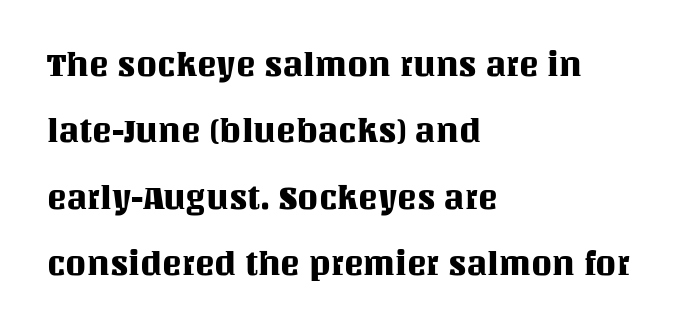
{"italic": "no", "width": "normal", "stroke_contrast": "medium", "x_height": "large", "monospaced": "no", "underline": "no", "align": "left", "line_spacing": "loose", "line_spacing_ratio": 2.01, "letter_spacing": "normal", "letter_spacing_em": 0.0, "glyph_px": 33}
